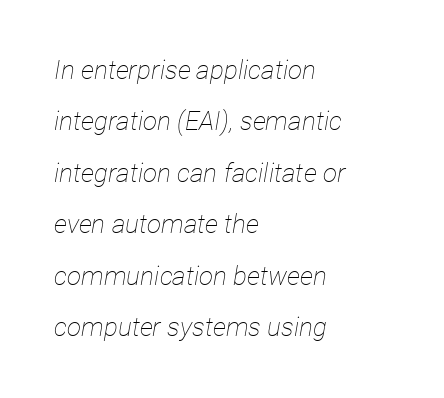
Q: Is the text bold? A: No.
Q: Is the text italic (slanted)? A: Yes, it leans right by about 12 degrees.
Q: Is the text underlined? A: No.
Q: How is the paragraph aligned? A: Left-aligned.
Q: Is the spacing between letters normal or unusually wide? A: Normal.
Q: Is the spacing between lines tight, normal or loose? A: Loose.
